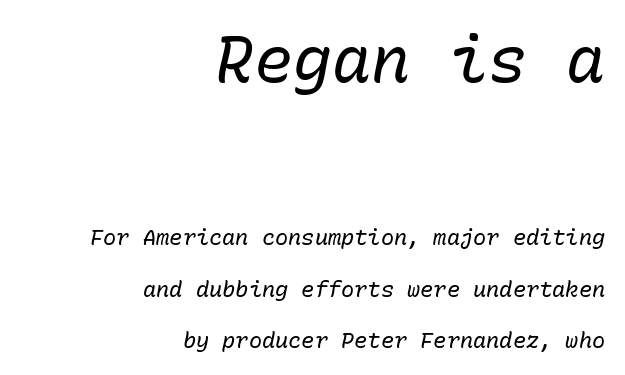
The image shows 65 px regular-weight type, italic (leaning right), monospaced; set right-aligned, loose line spacing (2.34x), normal letter spacing, not underlined; the first (top) block is 2.95x larger; low stroke contrast and a medium x-height.
